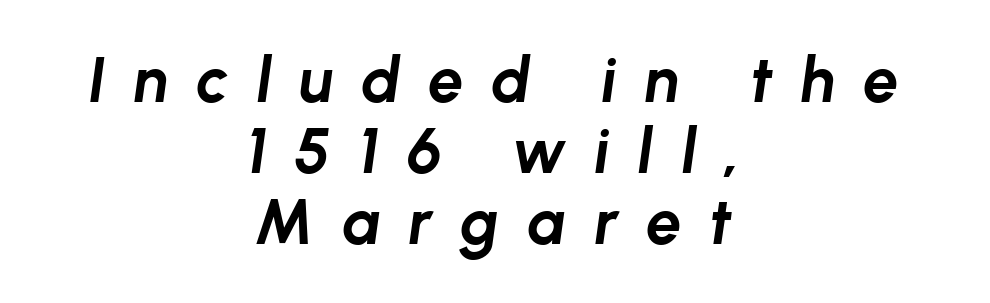
{"italic": "yes", "lean": "right", "slant_degrees": 8, "bold": "yes", "weight": "bold", "width": "normal", "stroke_contrast": "low", "x_height": "medium", "monospaced": "no", "underline": "no", "align": "center", "line_spacing": "tight", "line_spacing_ratio": 1.13, "letter_spacing": "wide", "letter_spacing_em": 0.44, "glyph_px": 63}
